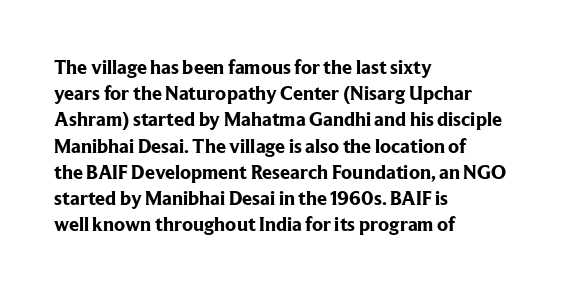
The image shows 20 px bold type, upright; set left-aligned, normal line spacing (1.31x), normal letter spacing, not underlined.
